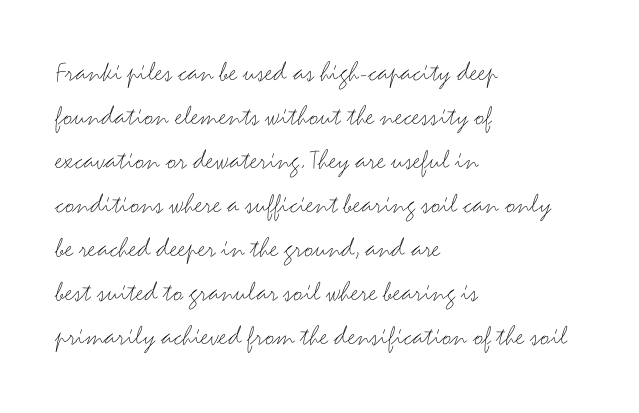
The image shows 29 px thin, wide sans-serif type; set left-aligned, normal line spacing (1.52x), normal letter spacing, not underlined; medium stroke contrast and a small x-height.
